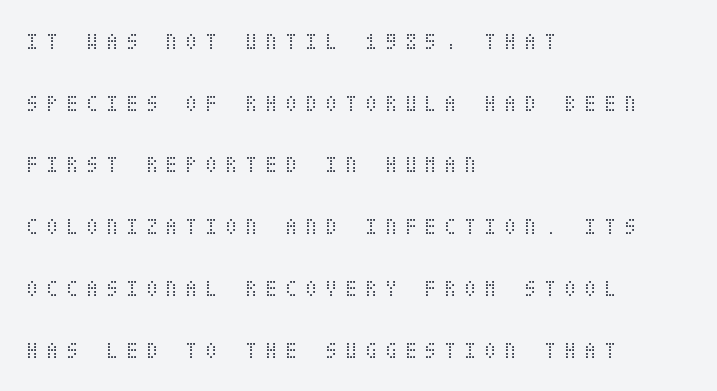
{"italic": "no", "bold": "no", "underline": "no", "align": "left", "line_spacing": "loose", "line_spacing_ratio": 2.47, "letter_spacing": "wide", "letter_spacing_em": 0.25, "glyph_px": 25}
